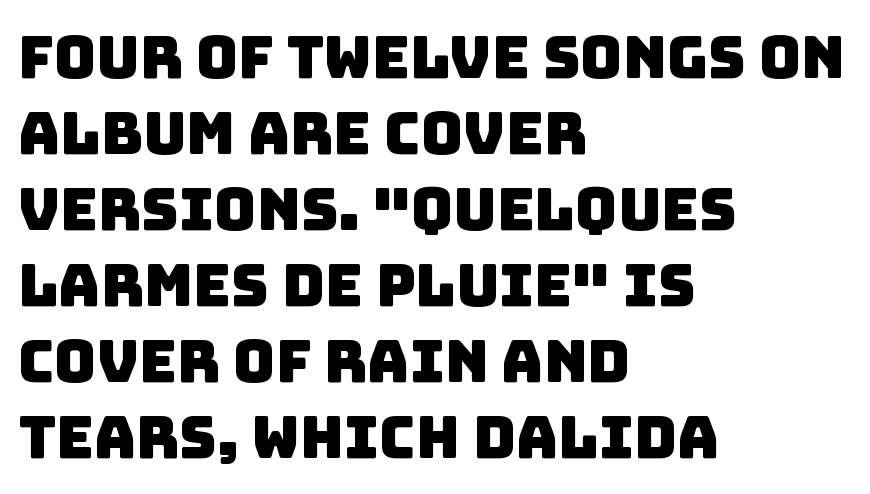
The image shows 58 px sans-serif type; set left-aligned, normal line spacing (1.31x), normal letter spacing, not underlined; low stroke contrast and a large x-height.
